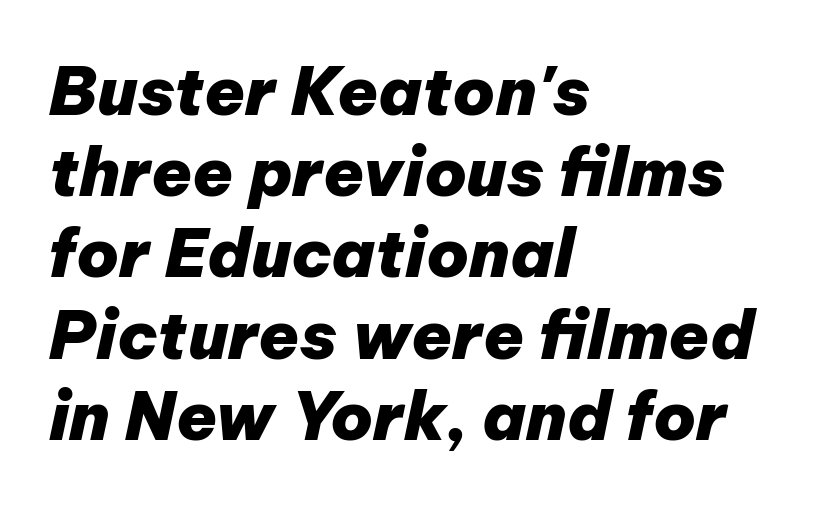
Q: Is the text bold? A: Yes.
Q: Is the text italic (slanted)? A: Yes, it leans right by about 12 degrees.
Q: Is the text underlined? A: No.
Q: How is the paragraph aligned? A: Left-aligned.
Q: Is the spacing between letters normal or unusually wide? A: Normal.
Q: Width (condensed, normal, or wide)? A: Normal.
Q: Stroke contrast? A: Low.
Q: x-height? A: Medium.
Q: Monospaced? A: No.
